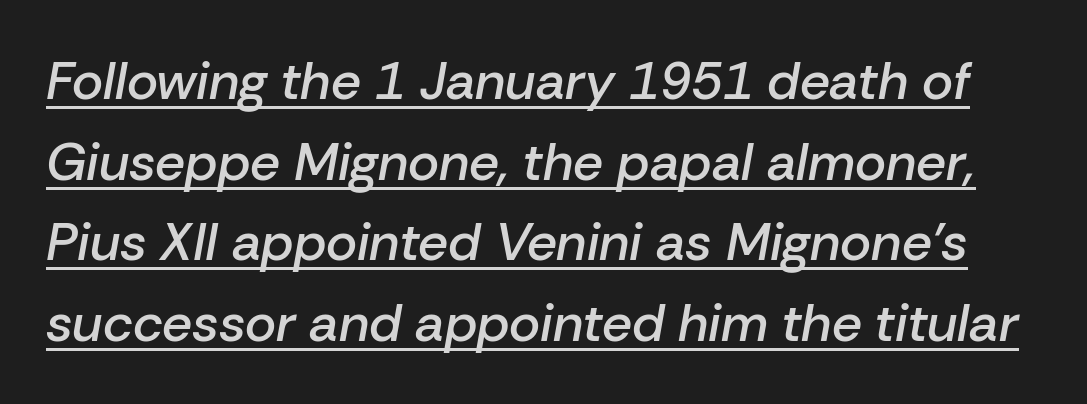
These lines are rendered in a variable-pitch font. A rule runs beneath these lines of type. Looking at the ascenders, they clearly lean. Does the weight exceed regular? Yes, but only to semibold. This block has exactly the height ordinary leading produces. The letterforms sit shoulder to shoulder at normal distance.
